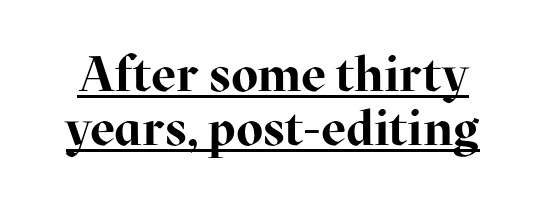
Q: Is the text bold? A: Yes.
Q: Is the text italic (slanted)? A: No, it is upright.
Q: Is the typeface a serif or a sans-serif typeface? A: Serif.
Q: Is the text underlined? A: Yes.
Q: Is the spacing between letters normal or unusually wide? A: Normal.
Q: Is the spacing between lines tight, normal or loose? A: Tight.
Q: Width (condensed, normal, or wide)? A: Normal.
Q: Stroke contrast? A: High.
Q: x-height? A: Medium.
Q: Monospaced? A: No.
